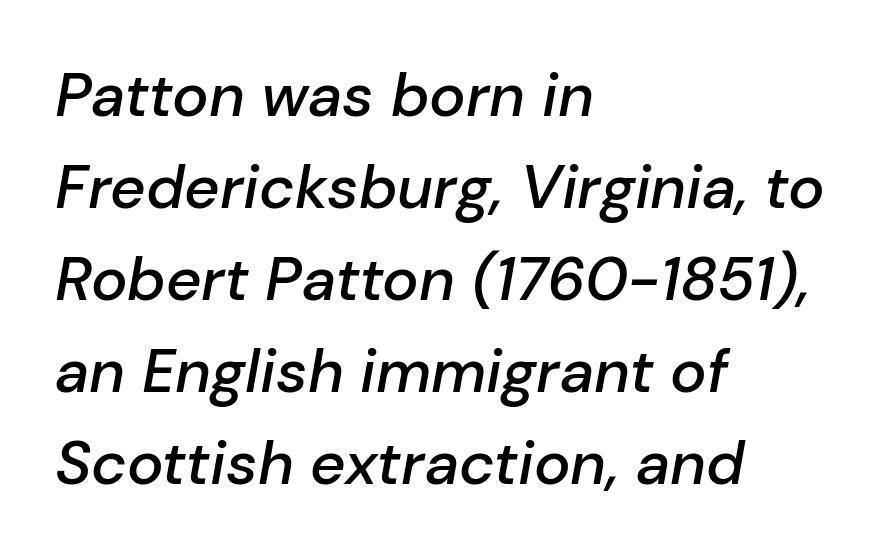
The image shows 61 px semibold type, italic (leaning right); set left-aligned, normal line spacing (1.51x), normal letter spacing, not underlined; low stroke contrast and a medium x-height.
